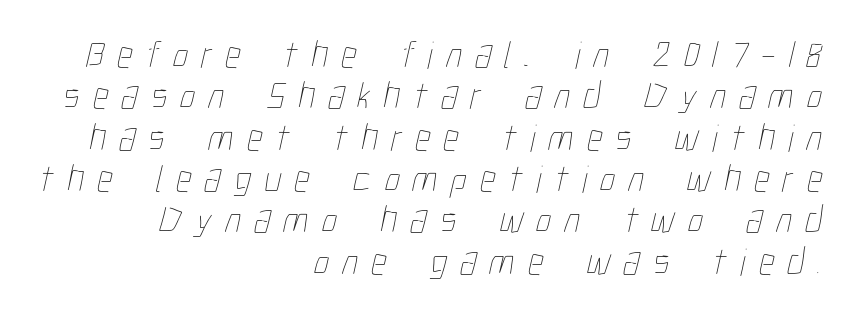
Q: Is the text bold? A: No.
Q: Is the text underlined? A: No.
Q: How is the paragraph aligned? A: Right-aligned.
Q: Is the spacing between letters normal or unusually wide? A: Unusually wide.
Q: Is the spacing between lines tight, normal or loose? A: Tight.
Q: Width (condensed, normal, or wide)? A: Condensed.
Q: Stroke contrast? A: Low.
Q: x-height? A: Medium.
Q: Monospaced? A: No.
